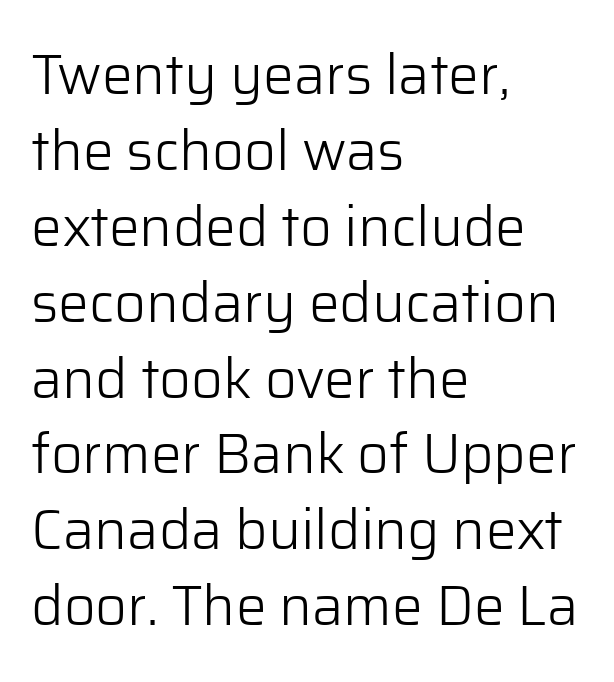
Vertical stems look standard width or narrower in stroke. Compared with typical body copy, the letter spacing here is the same. Has an underline been added? It has not. Casual observation: everything's shoved over to the left. Think of a printed novel: that variable character pitch is what you see here. In terms of leading, this rendering sits right in the middle.
